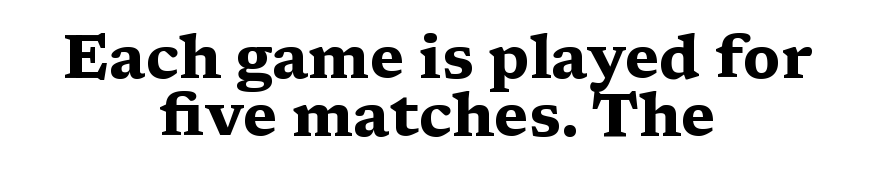
Posture: upright roman. Neither beginnings nor endings align; midpoints do. Quick note: underline off. Strong, thick strokes mark this as bold type.
